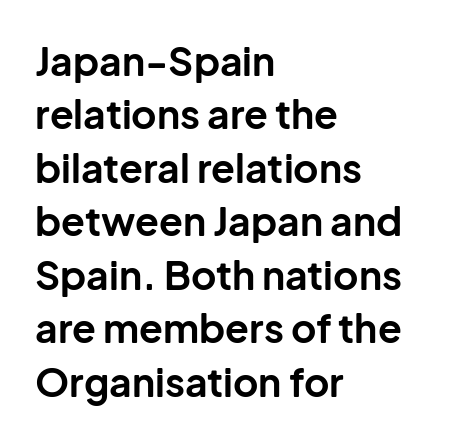
{"serif": "no", "italic": "no", "bold": "yes", "weight": "bold", "width": "normal", "stroke_contrast": "low", "x_height": "medium", "monospaced": "no", "underline": "no", "align": "left", "line_spacing": "normal", "line_spacing_ratio": 1.37, "letter_spacing": "normal", "letter_spacing_em": 0.0, "glyph_px": 39}
